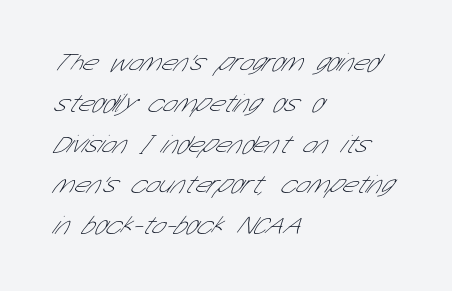
{"bold": "no", "underline": "no", "align": "left", "line_spacing": "normal", "line_spacing_ratio": 1.57, "letter_spacing": "normal", "letter_spacing_em": 0.0, "glyph_px": 26}
